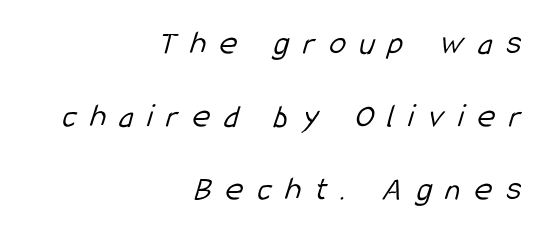
Notice the wide empty band between every row — that's loose leading. Type without underlining. A typesetter would call this heavily tracked-out type. The face used here is proportionally spaced, like ordinary book or web type. Horizontal alignment here is rightward, an uncommon choice for prose. To sum up the face: it is a sans, with no serifs.
